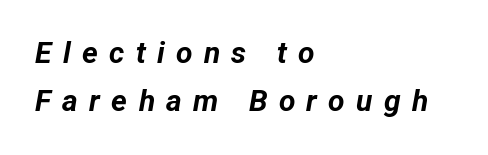
{"italic": "yes", "lean": "right", "slant_degrees": 12, "bold": "yes", "weight": "bold", "width": "normal", "stroke_contrast": "low", "x_height": "medium", "monospaced": "no", "underline": "no", "align": "left", "line_spacing": "normal", "line_spacing_ratio": 1.61, "letter_spacing": "wide", "letter_spacing_em": 0.38, "glyph_px": 30}
